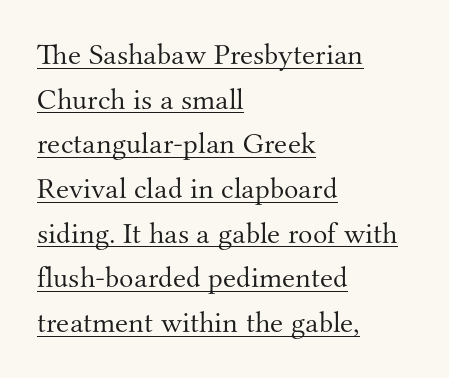
{"serif": "yes", "italic": "no", "bold": "no", "weight": "light", "width": "normal", "stroke_contrast": "medium", "x_height": "small", "monospaced": "no", "underline": "yes", "align": "left", "line_spacing": "normal", "line_spacing_ratio": 1.49, "letter_spacing": "normal", "letter_spacing_em": 0.0, "glyph_px": 30}
